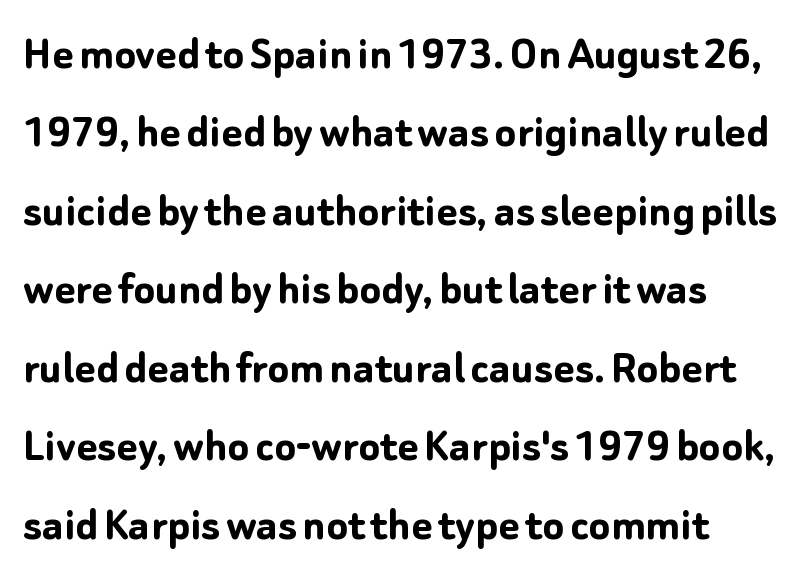
Q: Is the text bold? A: Yes.
Q: Is the text italic (slanted)? A: No, it is upright.
Q: Is the typeface a serif or a sans-serif typeface? A: Sans-serif.
Q: Is the text underlined? A: No.
Q: Is the spacing between letters normal or unusually wide? A: Normal.
Q: Is the spacing between lines tight, normal or loose? A: Normal.
Q: Width (condensed, normal, or wide)? A: Normal.
Q: Stroke contrast? A: Low.
Q: x-height? A: Medium.
Q: Monospaced? A: No.
